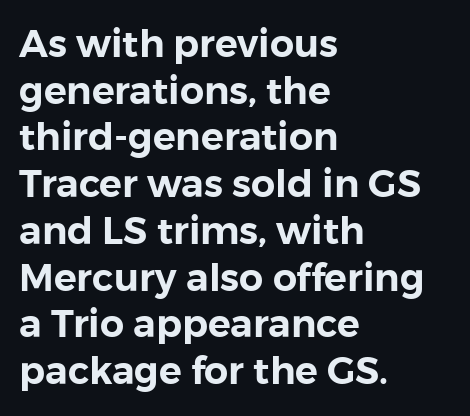
The face used here is proportionally spaced, like ordinary book or web type. These lines are set flush left with a ragged right edge. The typography opts for an upright posture over an oblique one. The line texture is even and compact thanks to regular tracking.
